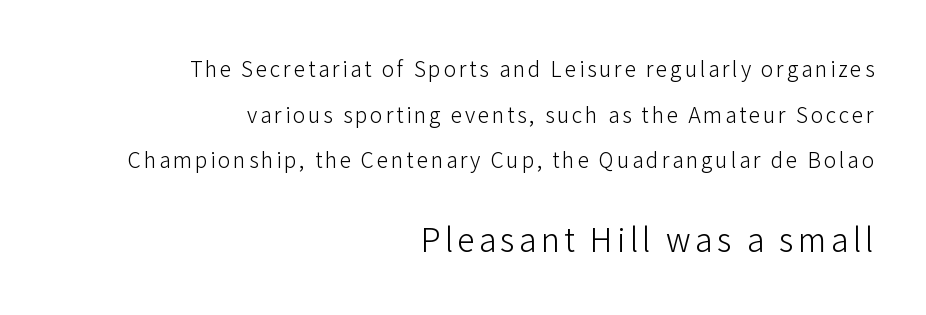
Rendered with straight, roman letterforms. Letterform terminals end flat and unadorned throughout the passage. Unmarked baselines from the first word to the last. Bigger letters appear in the bottom chunk; the top chunk is reduced. The rendering uses natural spacing where letterforms have individual widths.
